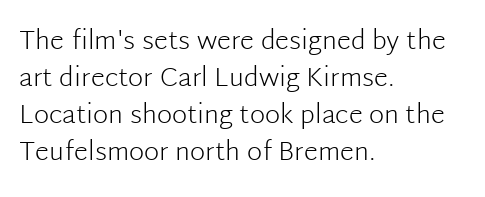
{"italic": "no", "bold": "no", "underline": "no", "align": "left", "line_spacing": "normal", "line_spacing_ratio": 1.42, "letter_spacing": "normal", "letter_spacing_em": 0.0, "glyph_px": 26}
